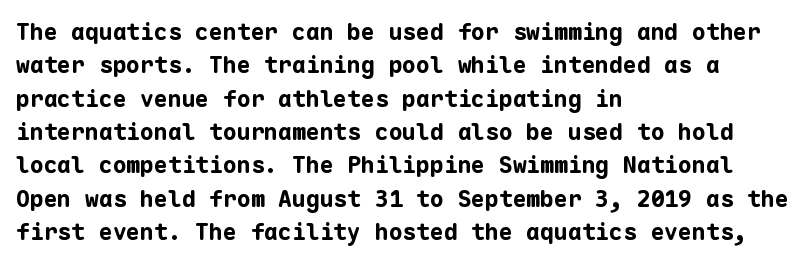
{"italic": "no", "bold": "yes", "underline": "no", "align": "left", "line_spacing": "normal", "line_spacing_ratio": 1.45, "letter_spacing": "normal", "letter_spacing_em": 0.0, "glyph_px": 23}
